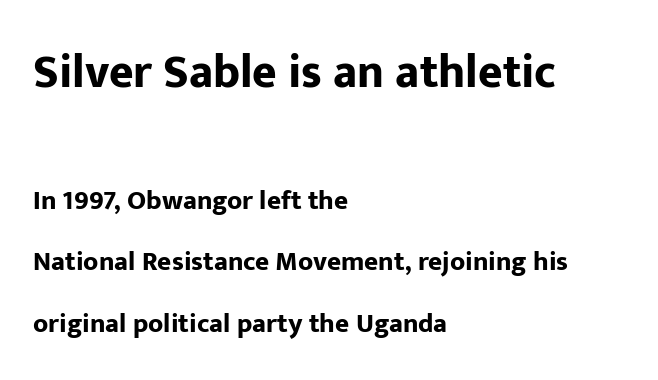
The image shows 47 px bold sans-serif type, upright; set left-aligned, loose line spacing (2.28x), normal letter spacing, not underlined; the first (top) block is 1.74x larger; low stroke contrast and a medium x-height.
